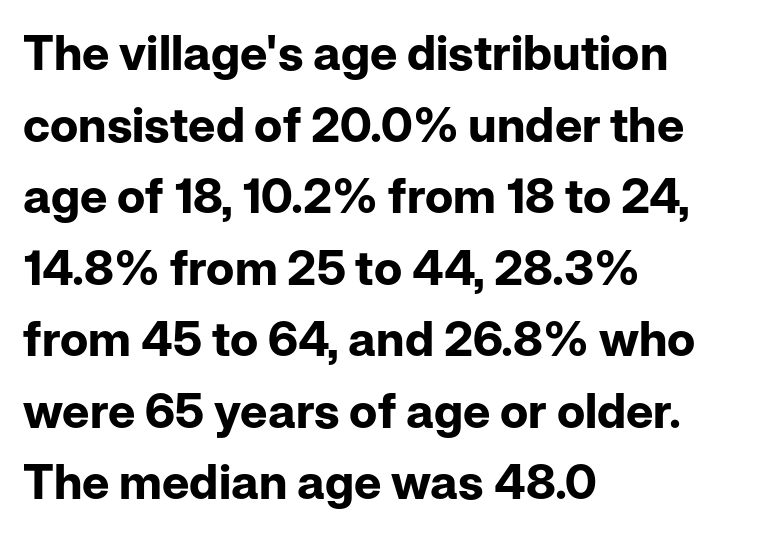
Line spacing here is normal. Tracking value appears to be zero — textbook default spacing. One-word summary of the alignment: left. A full-strength bold gives these letters their thick strokes.
